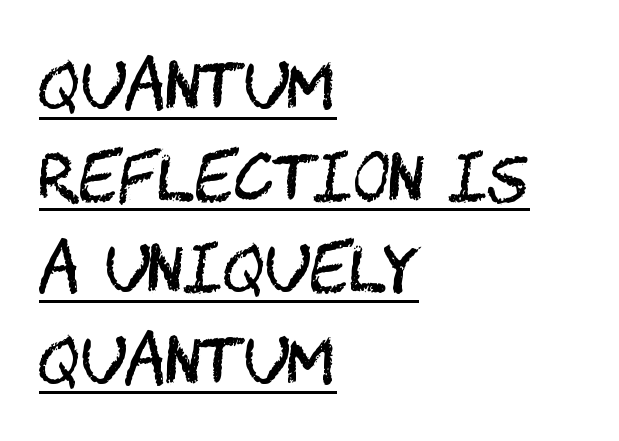
The image shows 64 px regular-weight, condensed sans-serif type, upright; set left-aligned, normal line spacing (1.43x), normal letter spacing, underlined; medium stroke contrast and a large x-height.
